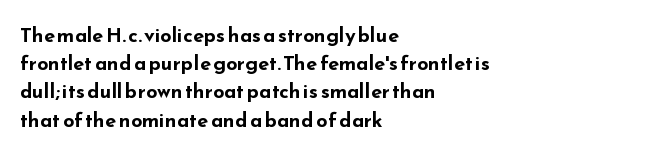
Q: Is the text bold? A: Yes.
Q: Is the text italic (slanted)? A: No, it is upright.
Q: Is the text underlined? A: No.
Q: How is the paragraph aligned? A: Left-aligned.
Q: Is the spacing between letters normal or unusually wide? A: Normal.
Q: Is the spacing between lines tight, normal or loose? A: Normal.
